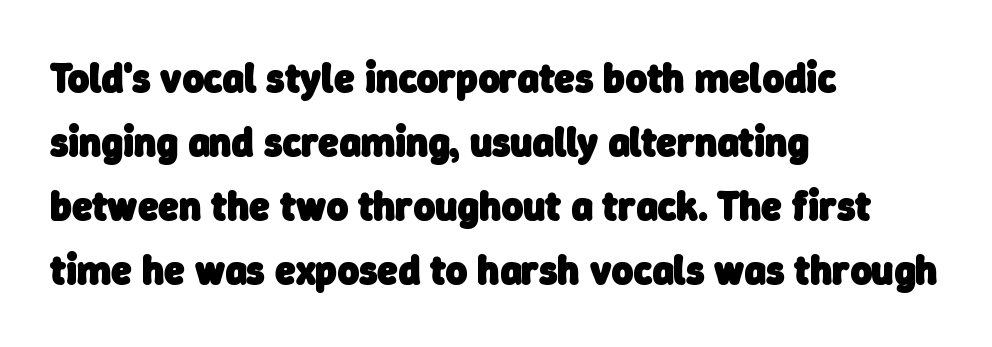
Varying glyph widths throughout — classic text-font behaviour. Typesetter's note: full bold, strokes at maximum text heaviness. All the whitespace from short lines collects on the right. The rendering uses a moderate line-height, typical for paragraphs. Serifs: no, the terminals of the letterforms are clean. Caption: standard tracking, unaltered.
